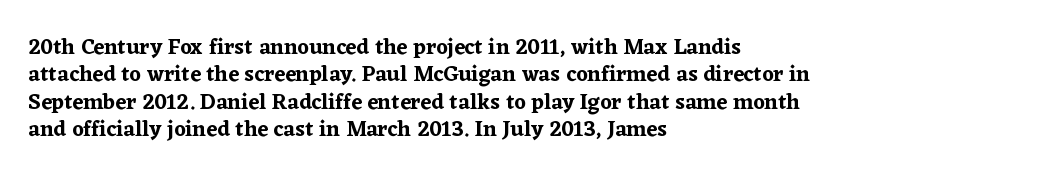
Letter spacing: default. Words float on clear page, feet unadorned. Every stem runs plumb, perpendicular to the baseline. Is there much room between lines? A standard amount, neither cramped nor airy. Reading down the block, your eye returns to a fixed left position each line.
